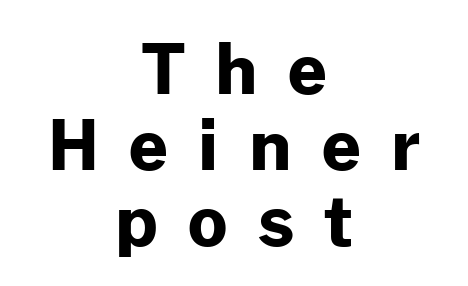
The image shows 69 px bold sans-serif type, upright; set centered, tight line spacing (1.1x), unusually wide letter spacing (+0.44 em), not underlined; low stroke contrast and a medium x-height.
